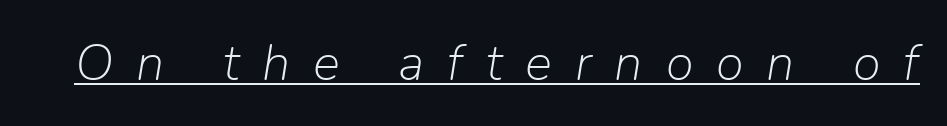
The image shows 51 px light type, italic (leaning right); set unusually wide letter spacing (+0.45 em), underlined; low stroke contrast and a medium x-height.
